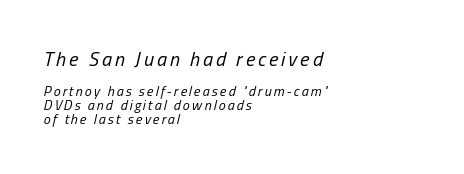
Left-aligned paragraph, ragged on the right. You get the large type first, then a drop to smaller type. The strokes are not fattened; the text isn't bold. Notice how descenders almost collide with the ascenders below — that's tight leading. A typesetter would mark this as italic.
